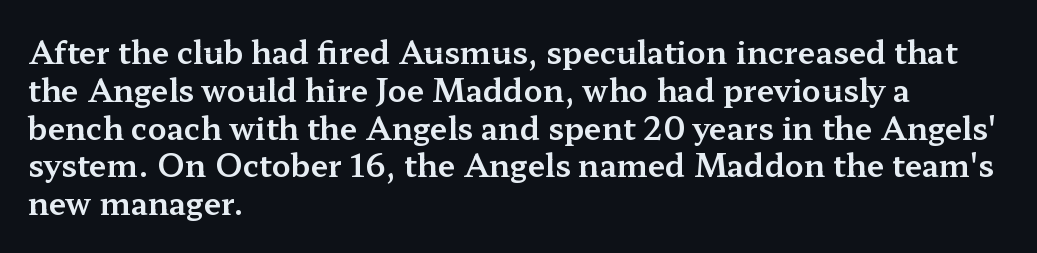
The image shows 31 px wide serif type, upright; set left-aligned, line spacing 1.22x, normal letter spacing, not underlined; medium stroke contrast and a medium x-height.
